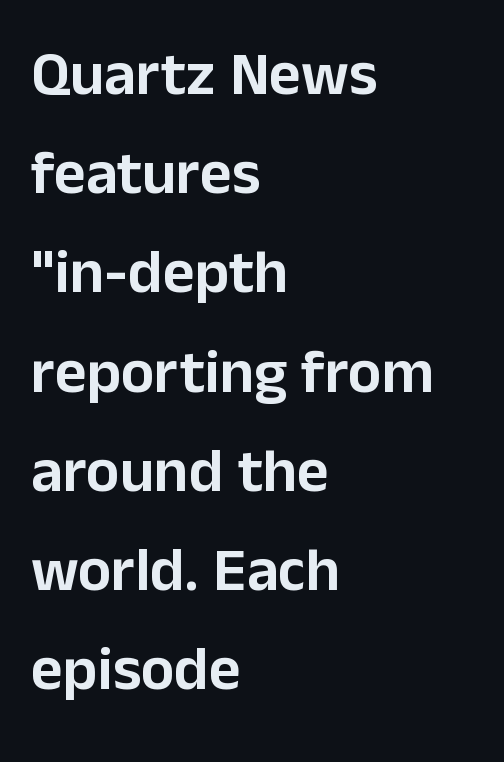
{"serif": "no", "italic": "no", "width": "normal", "stroke_contrast": "low", "x_height": "medium", "monospaced": "no", "underline": "no", "align": "left", "line_spacing": "normal", "line_spacing_ratio": 1.6, "letter_spacing": "normal", "letter_spacing_em": 0.0, "glyph_px": 62}
